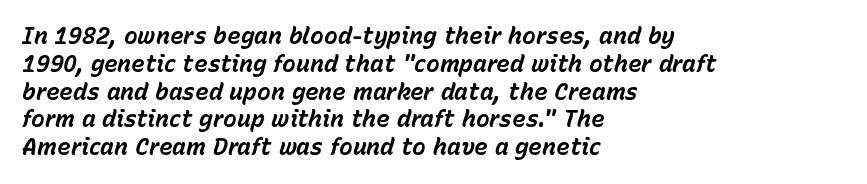
Q: Is the text bold? A: Yes.
Q: Is the text italic (slanted)? A: Yes, it leans right by about 15 degrees.
Q: Is the text underlined? A: No.
Q: How is the paragraph aligned? A: Left-aligned.
Q: Is the spacing between letters normal or unusually wide? A: Normal.
